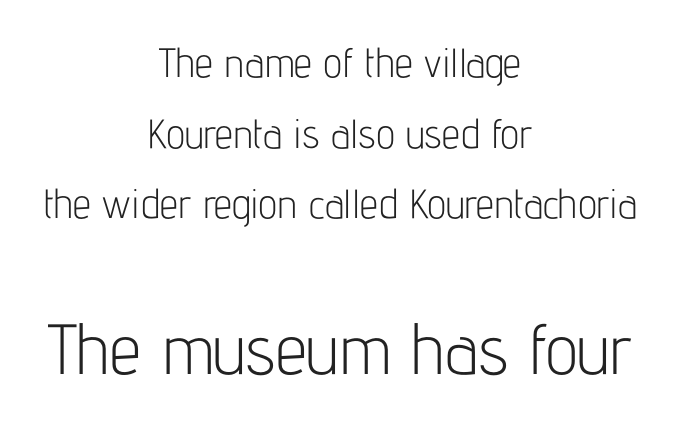
A centered setting, common on invitations and titles, is used for this passage. Stroke thickness stays within the range of a standard reading face or lighter. Note: smaller setting up top, larger setting below. The lettering stays uniformly vertical, giving the passage a roman look.
